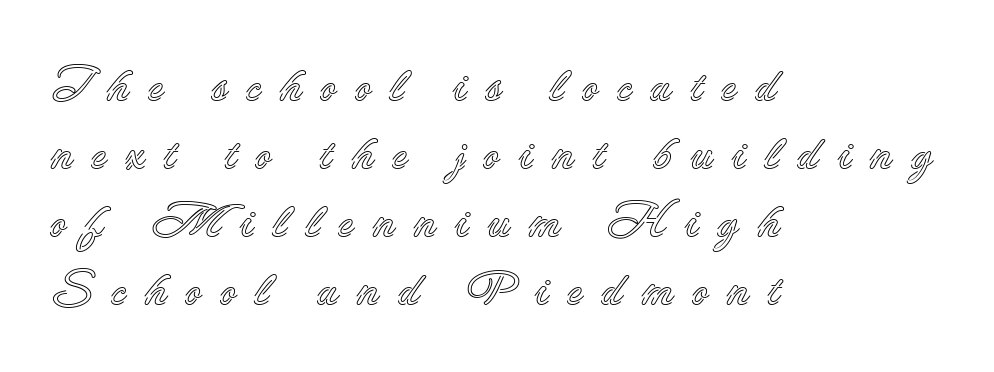
{"width": "normal", "x_height": "small", "monospaced": "no", "underline": "no", "align": "left", "line_spacing": "normal", "line_spacing_ratio": 1.45, "letter_spacing": "wide", "letter_spacing_em": 0.39, "glyph_px": 47}
